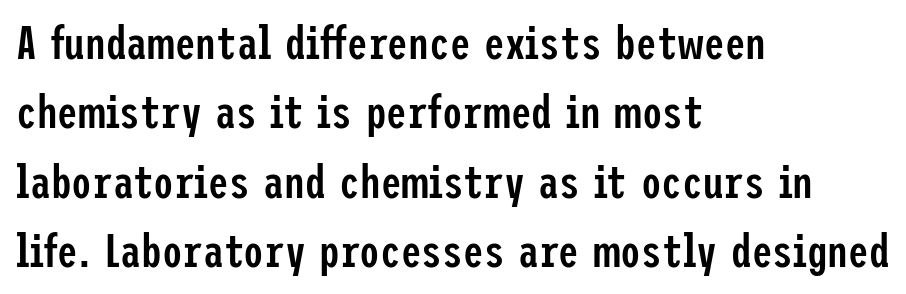
The image shows 46 px semibold, condensed sans-serif type, upright; set left-aligned, normal line spacing (1.51x), normal letter spacing, not underlined; low stroke contrast and a medium x-height.
